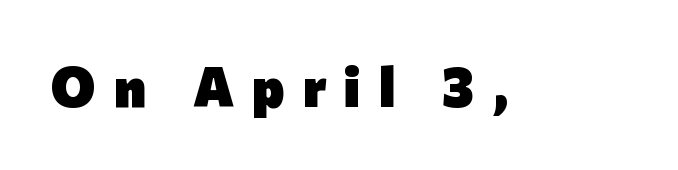
This is sans-serif lettering, the kind often seen on screens and signage. The tracking jumps out immediately: characters are airy and widely separated. The passage shown is typed in a proportional face where columns would drift. A bare baseline throughout the passage.
